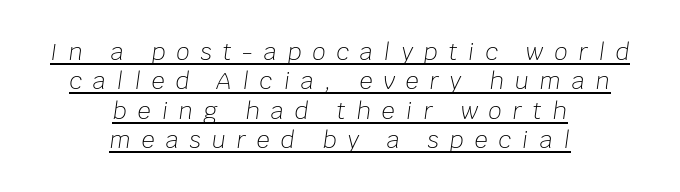
Q: Is the text bold? A: No.
Q: Is the text italic (slanted)? A: Yes, it leans right by about 8 degrees.
Q: Is the text underlined? A: Yes.
Q: How is the paragraph aligned? A: Centered.
Q: Is the spacing between letters normal or unusually wide? A: Unusually wide.
Q: Is the spacing between lines tight, normal or loose? A: Normal.
